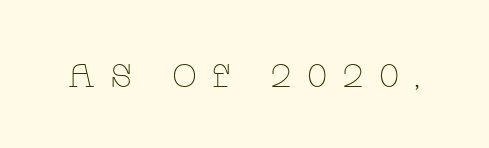
{"serif": "yes", "italic": "no", "bold": "no", "weight": "thin", "width": "wide", "stroke_contrast": "low", "x_height": "large", "monospaced": "no", "underline": "no", "letter_spacing": "wide", "letter_spacing_em": 0.45, "glyph_px": 33}
